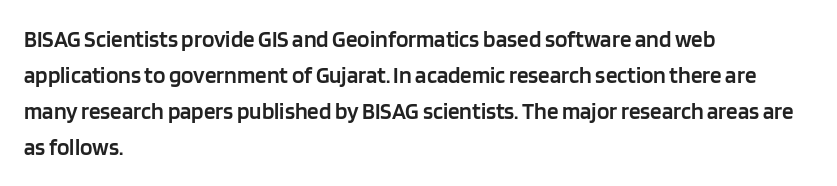
All the whitespace from short lines collects on the right. The space between consecutive lines is moderate. The type is set solid horizontally, with unmodified tracking. Does the lettering tilt? It doesn't — this is upright. Is the type bold? Partly — it's a semibold, heavier than regular but not fully bold.
